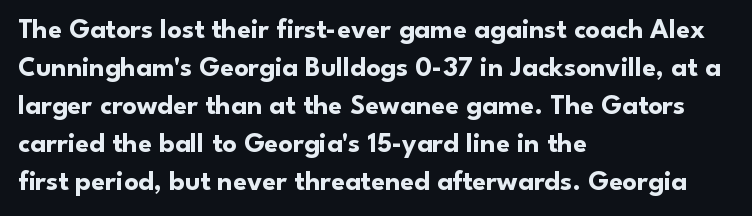
Examine the stroke ends and you'll find no serifs. The letters stand upright; this is a roman face. These lines keep a tight, regular rhythm from letter to letter. The passage shown is typed in a proportional face where columns would drift. Successive baselines arrive at the customary interval.
